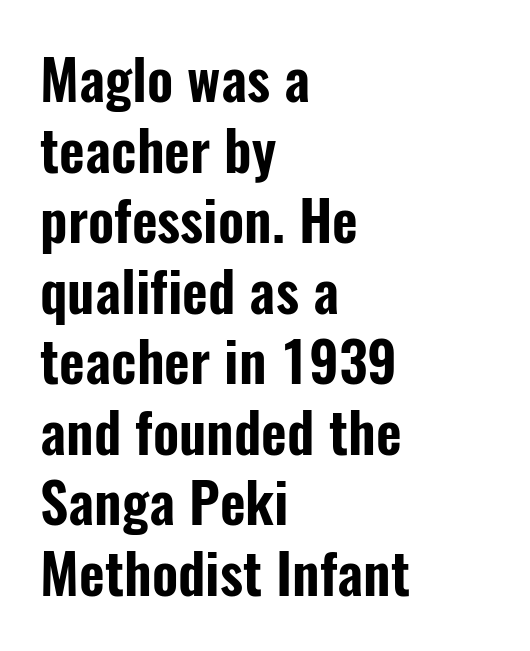
{"serif": "no", "italic": "no", "width": "condensed", "stroke_contrast": "low", "x_height": "medium", "monospaced": "no", "underline": "no", "align": "left", "line_spacing": "normal", "line_spacing_ratio": 1.26, "letter_spacing": "normal", "letter_spacing_em": 0.0, "glyph_px": 56}
